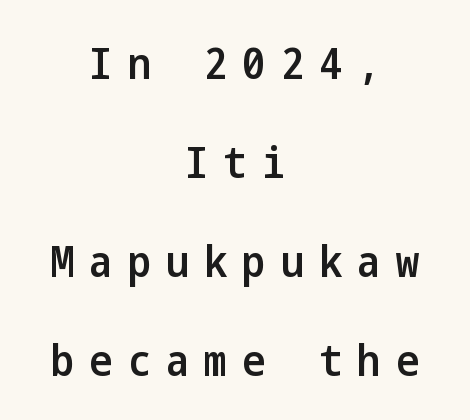
The image shows 44 px semibold, condensed sans-serif type, upright; set centered, loose line spacing (2.25x), unusually wide letter spacing (+0.34 em), not underlined; low stroke contrast and a medium x-height.
